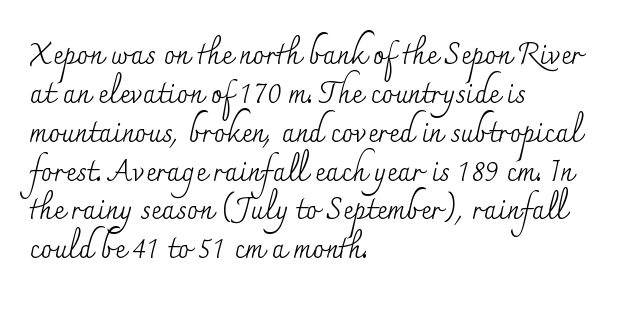
Q: Is the text bold? A: No.
Q: Is the text italic (slanted)? A: Yes.
Q: Is the typeface a serif or a sans-serif typeface? A: Serif.
Q: Is the text underlined? A: No.
Q: How is the paragraph aligned? A: Left-aligned.
Q: Is the spacing between letters normal or unusually wide? A: Normal.
Q: Is the spacing between lines tight, normal or loose? A: Normal.
Q: Width (condensed, normal, or wide)? A: Normal.
Q: Stroke contrast? A: Medium.
Q: x-height? A: Small.
Q: Monospaced? A: No.
